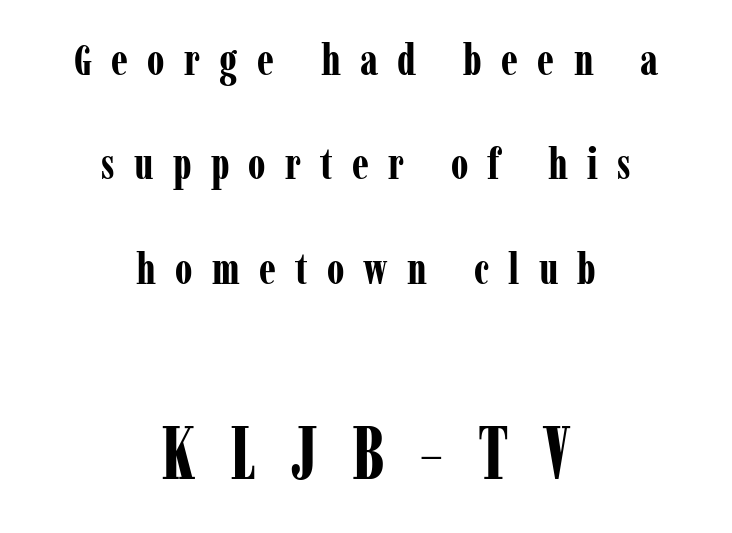
Heavy-handed strokes throughout: this text is bold. Beneath every word, the page is bare. Layout note: lines centered. The face used here is proportionally spaced, like ordinary book or web type. Caption: upper text group reduced, lower text group enlarged. The leading is generous, giving the passage an open texture.
